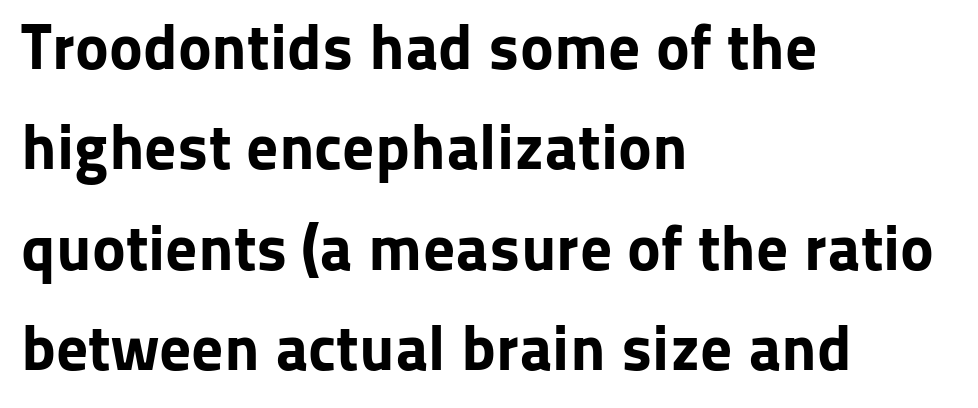
{"serif": "no", "italic": "no", "bold": "yes", "weight": "bold", "width": "normal", "stroke_contrast": "low", "x_height": "medium", "monospaced": "no", "underline": "no", "align": "left", "line_spacing": "normal", "line_spacing_ratio": 1.57, "letter_spacing": "normal", "letter_spacing_em": 0.0, "glyph_px": 64}
